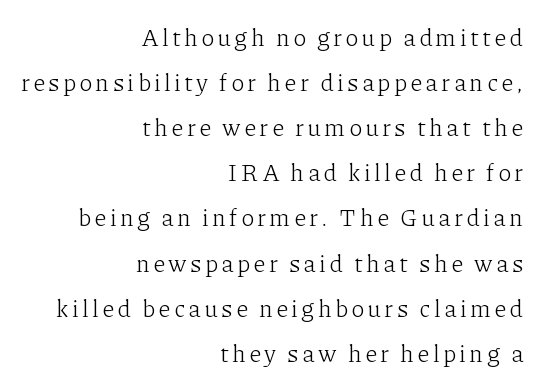
The face looks like a standard text weight, possibly lighter. Where is the straight margin? On the right. Decoration check: the copy has no underline. This is roman type, the default non-slanted kind.
